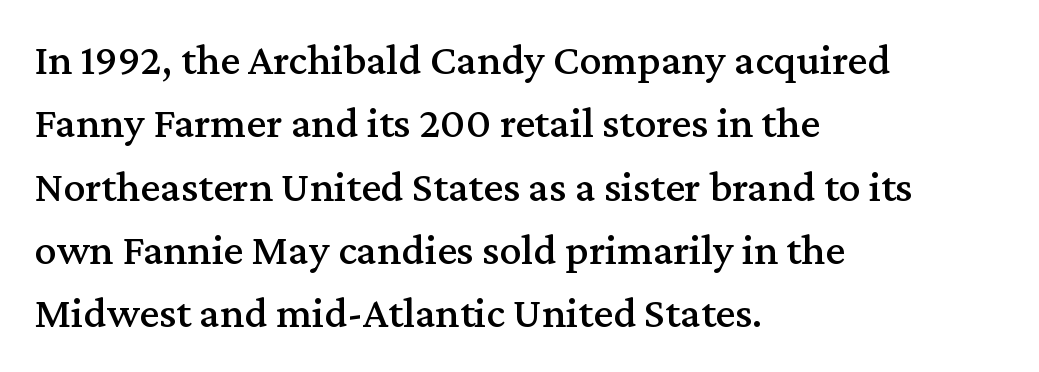
Look at the tracking — it's just the regular setting, nothing added. A student would call this left alignment; a typographer would say flush left, rag right. In terms of letterform style, serifs are clearly present. Is this a fixed-width face? No — the glyphs have proportional, varying widths. The area under the type is left untouched.
